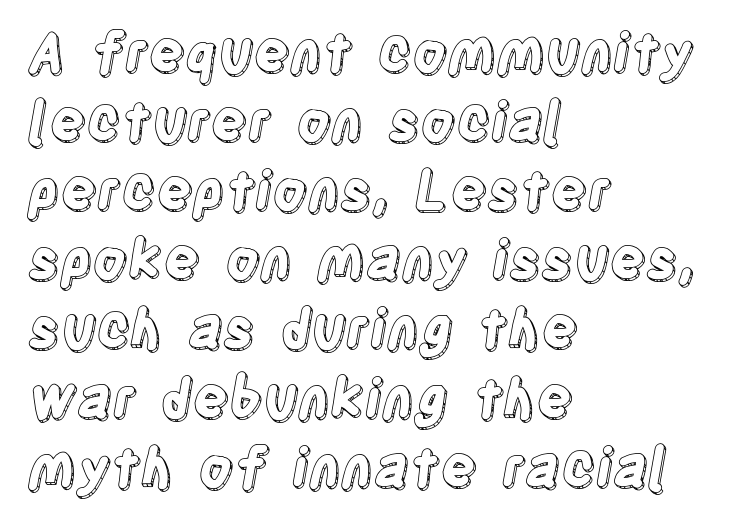
The image shows 54 px condensed type; set left-aligned, normal line spacing (1.28x), normal letter spacing, not underlined; a large x-height.
